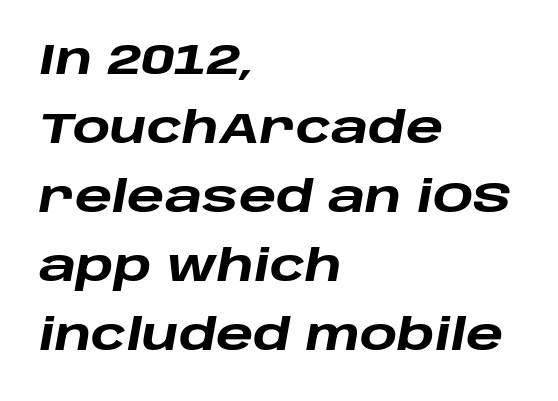
The image shows 44 px heavy, wide type, italic (leaning right); set left-aligned, normal line spacing (1.57x), normal letter spacing, not underlined; low stroke contrast and a large x-height.
